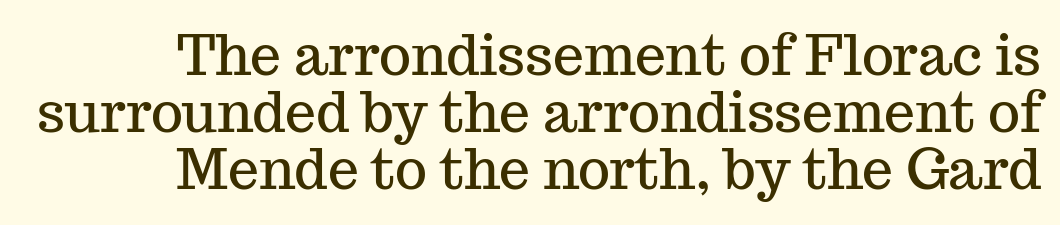
The face used here is rendered with its standard letterfit. This block would grow much taller if given ordinary leading; it's compressed now. The passage shown is typed in a proportional face where columns would drift. Caption: multi-line text, flush right, ragged left. The lettering holds an erect, upright posture throughout. The foot of each line stays bare and open.
